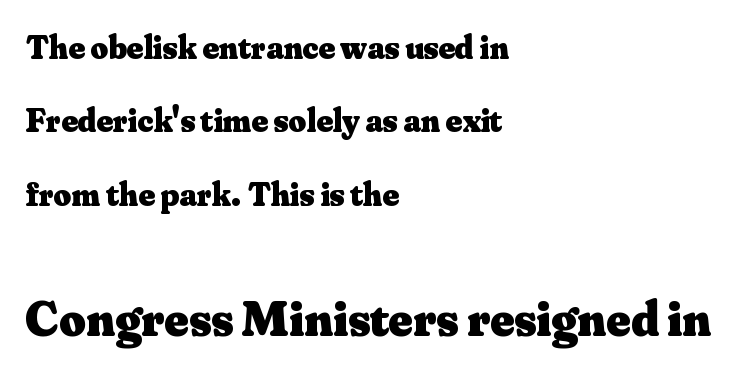
The image shows 51 px heavy serif type, upright; set left-aligned, loose line spacing (2.16x), normal letter spacing, not underlined; the second (bottom) block is 1.5x larger; medium stroke contrast and a small x-height.
